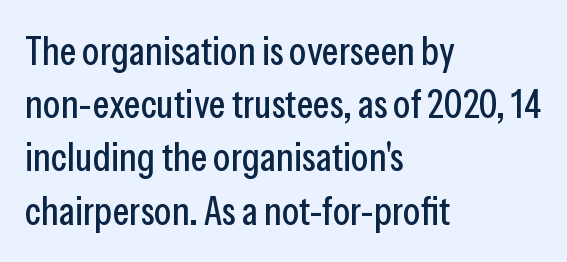
The image shows 40 px condensed sans-serif type, upright; set left-aligned, normal line spacing (1.33x), normal letter spacing, not underlined; low stroke contrast and a medium x-height.
